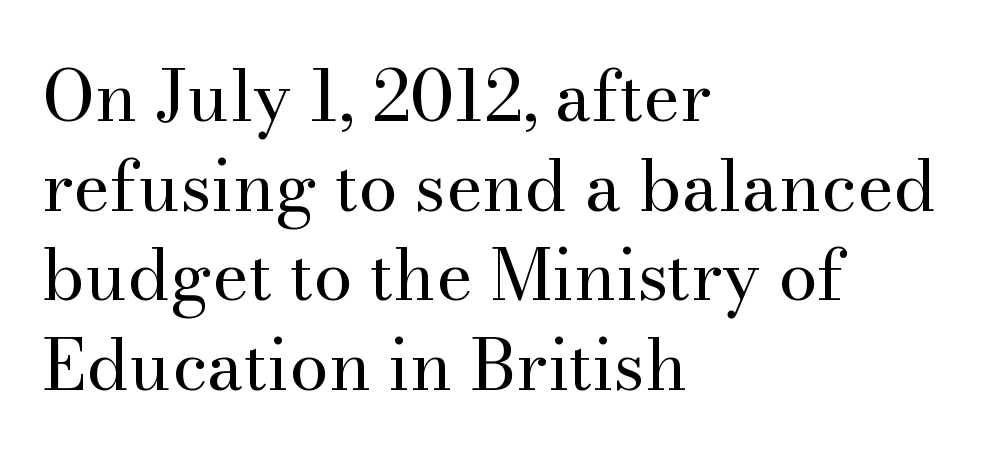
{"serif": "yes", "italic": "no", "bold": "no", "weight": "regular", "width": "normal", "stroke_contrast": "medium", "x_height": "small", "monospaced": "no", "underline": "no", "align": "left", "line_spacing": "normal", "line_spacing_ratio": 1.28, "letter_spacing": "normal", "letter_spacing_em": 0.0, "glyph_px": 70}
